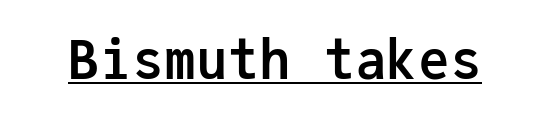
The image shows 53 px semibold sans-serif type, upright, monospaced; set normal letter spacing, underlined; low stroke contrast and a medium x-height.
